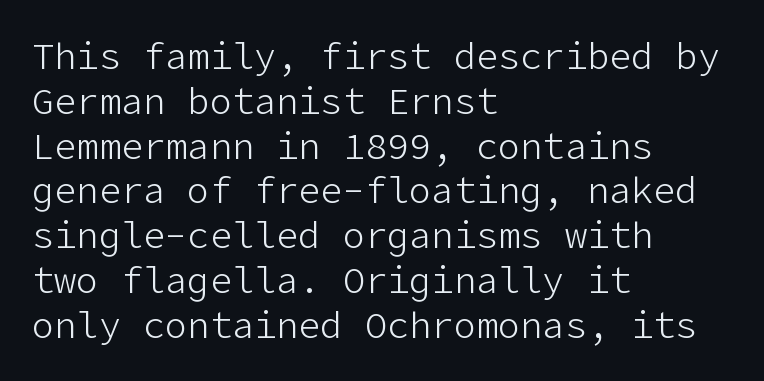
The image shows 37 px light sans-serif type, upright; set left-aligned, line spacing 1.21x, normal letter spacing, not underlined; low stroke contrast and a medium x-height.
